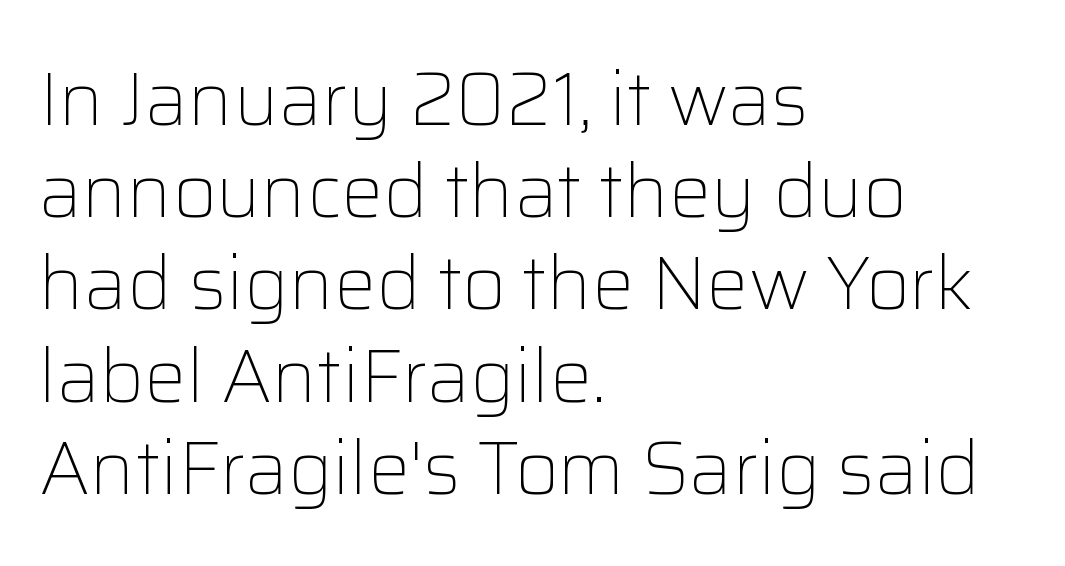
Q: Is the text bold? A: No.
Q: Is the text italic (slanted)? A: No, it is upright.
Q: Is the typeface a serif or a sans-serif typeface? A: Sans-serif.
Q: Is the text underlined? A: No.
Q: How is the paragraph aligned? A: Left-aligned.
Q: Is the spacing between letters normal or unusually wide? A: Normal.
Q: Width (condensed, normal, or wide)? A: Normal.
Q: Stroke contrast? A: Low.
Q: x-height? A: Medium.
Q: Monospaced? A: No.
